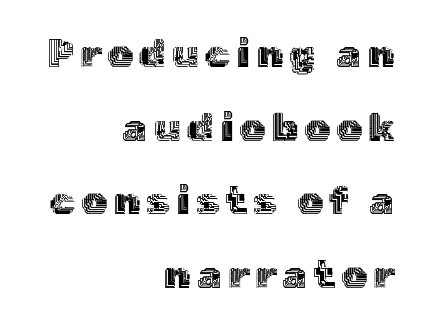
The image shows 40 px text type, upright; set right-aligned, line spacing 1.84x, not underlined; a medium x-height.
